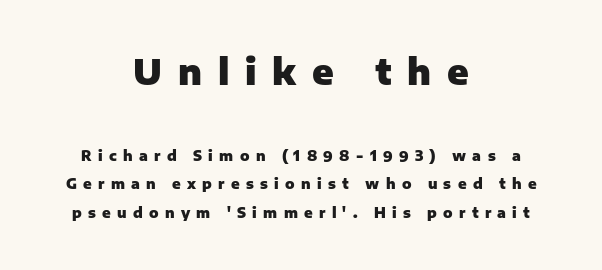
A typesetter would call this proportional, since set widths differ per character. These lines stand farther apart than default settings would place them. Does the bottom block carry the larger type? No, the top block does. The rendering shows plain stroke endings on the letterforms — a sans-serif design. The letters are bold, with thick, heavy strokes.
